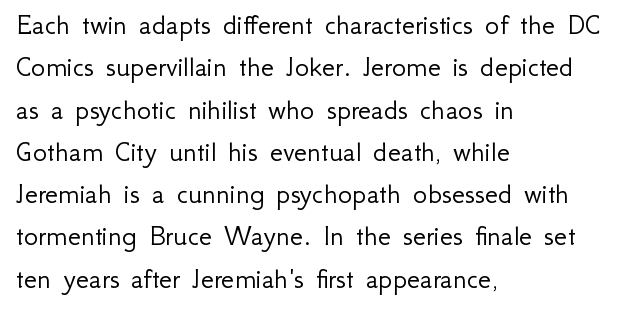
Q: Is the text bold? A: No.
Q: Is the text italic (slanted)? A: No, it is upright.
Q: Is the typeface a serif or a sans-serif typeface? A: Sans-serif.
Q: Is the text underlined? A: No.
Q: How is the paragraph aligned? A: Left-aligned.
Q: Is the spacing between letters normal or unusually wide? A: Normal.
Q: Is the spacing between lines tight, normal or loose? A: Normal.
Q: Width (condensed, normal, or wide)? A: Normal.
Q: Stroke contrast? A: Low.
Q: x-height? A: Small.
Q: Monospaced? A: No.
